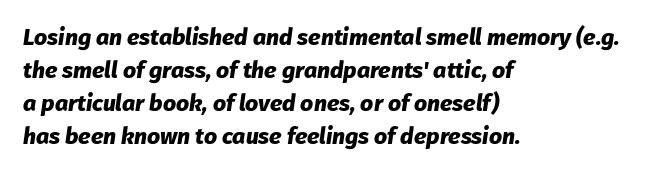
{"italic": "yes", "lean": "right", "slant_degrees": 8, "bold": "yes", "underline": "no", "align": "left", "line_spacing": "normal", "line_spacing_ratio": 1.44, "letter_spacing": "normal", "letter_spacing_em": 0.0, "glyph_px": 23}
